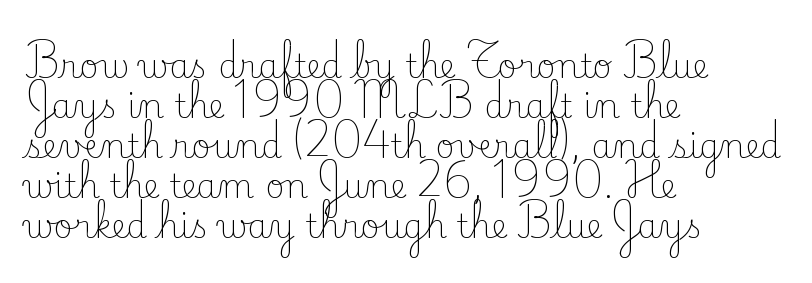
Q: Is the text bold? A: No.
Q: Is the text italic (slanted)? A: No, it is upright.
Q: Is the typeface a serif or a sans-serif typeface? A: Serif.
Q: Is the text underlined? A: No.
Q: How is the paragraph aligned? A: Left-aligned.
Q: Is the spacing between letters normal or unusually wide? A: Normal.
Q: Width (condensed, normal, or wide)? A: Normal.
Q: Stroke contrast? A: Low.
Q: x-height? A: Small.
Q: Monospaced? A: No.
